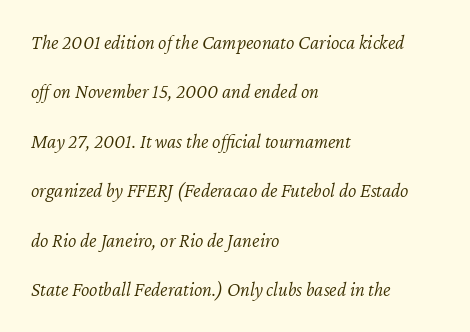
Each row of text sits above clean, open space. No chunkiness to these letters — they're not bold. The line-height multiplier appears high, well above default. These lines keep a tight, regular rhythm from letter to letter. In terms of posture, this sample is oblique.
